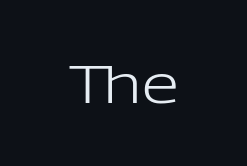
Q: Is the text bold? A: No.
Q: Is the text italic (slanted)? A: No, it is upright.
Q: Is the typeface a serif or a sans-serif typeface? A: Sans-serif.
Q: Is the text underlined? A: No.
Q: How is the paragraph aligned? A: Centered.
Q: Is the spacing between letters normal or unusually wide? A: Normal.
Q: Width (condensed, normal, or wide)? A: Normal.
Q: Stroke contrast? A: Low.
Q: x-height? A: Medium.
Q: Monospaced? A: No.
